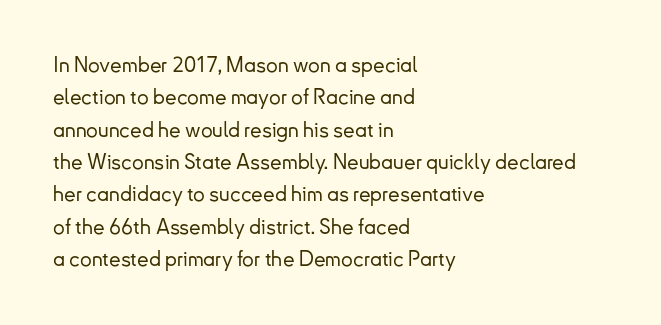
The image shows 21 px text type, upright; set left-aligned, normal line spacing (1.54x), normal letter spacing, not underlined.
